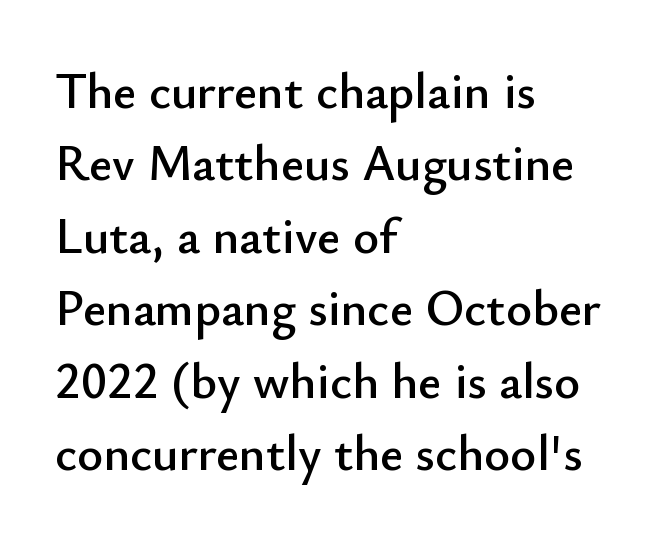
{"serif": "no", "italic": "no", "width": "normal", "stroke_contrast": "low", "x_height": "small", "monospaced": "no", "underline": "no", "align": "left", "line_spacing": "normal", "line_spacing_ratio": 1.45, "letter_spacing": "normal", "letter_spacing_em": 0.0, "glyph_px": 50}
